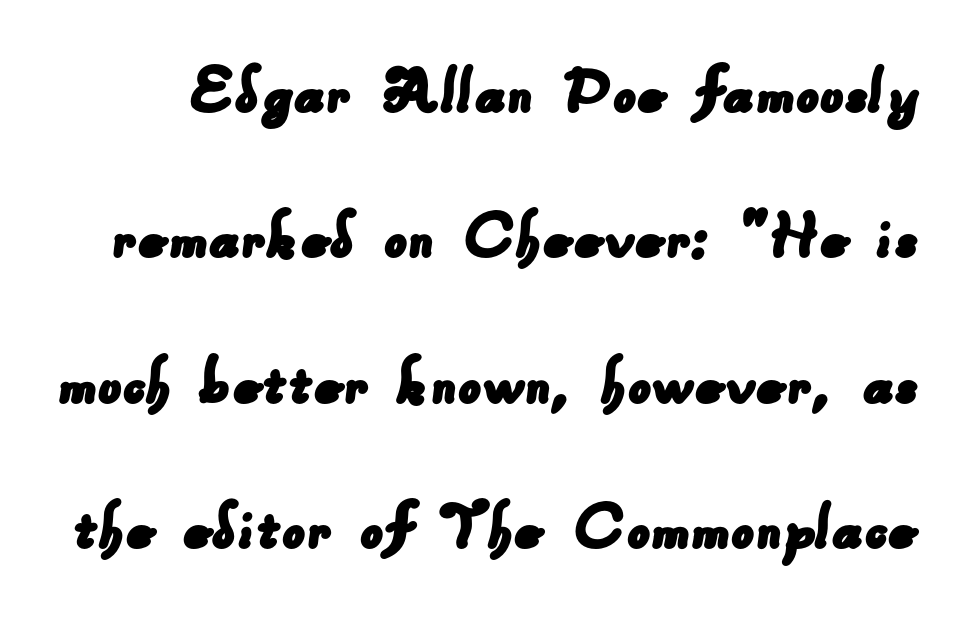
Just letters on the line, the space beneath them empty. How would I describe the line gaps? Wide and relaxed. Note the varied advance widths — an 'i' is clearly narrower than an 'm'. Typographically, this falls in the sans-serif category. Each word holds together tightly as a unit, with standard inter-letter gaps.
